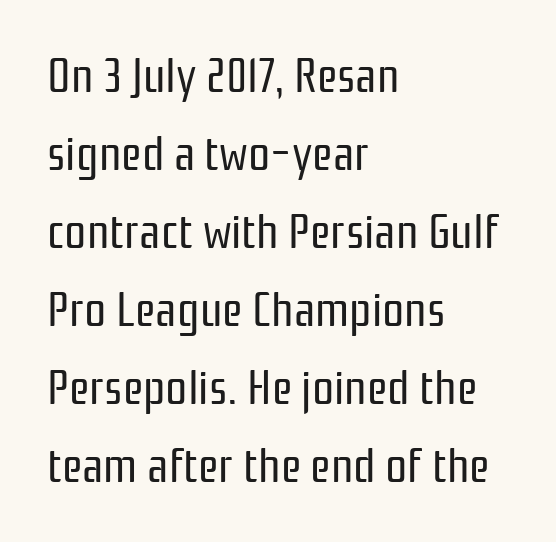
Font category for this specimen: sans-serif. The letterforms sit shoulder to shoulder at normal distance. Type without underlining. Varying glyph widths throughout — classic text-font behaviour.
